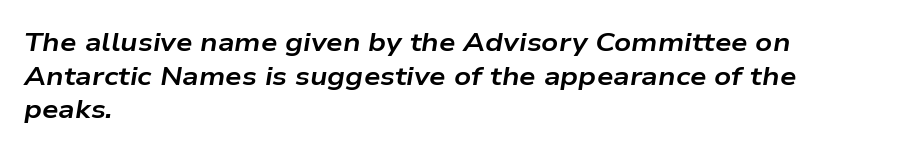
The image shows 26 px bold type, italic (leaning right); set left-aligned, normal line spacing (1.29x), normal letter spacing, not underlined.
